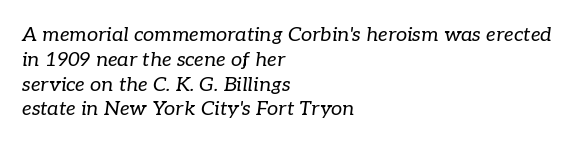
Heaviness? Minimal to ordinary, like unemphasized prose. Characters are canted at an angle relative to the baseline's perpendicular. Each word holds together tightly as a unit, with standard inter-letter gaps. Layout note: lines flush left. The area under the type is left untouched.
